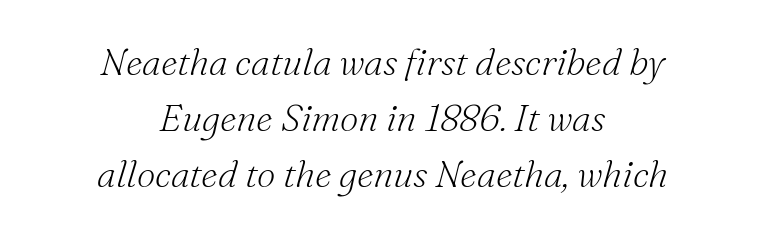
Q: Is the text bold? A: No.
Q: Is the text italic (slanted)? A: Yes, it leans right by about 16 degrees.
Q: Is the typeface a serif or a sans-serif typeface? A: Serif.
Q: Is the text underlined? A: No.
Q: How is the paragraph aligned? A: Centered.
Q: Is the spacing between letters normal or unusually wide? A: Normal.
Q: Is the spacing between lines tight, normal or loose? A: Normal.
Q: Width (condensed, normal, or wide)? A: Normal.
Q: Stroke contrast? A: Medium.
Q: x-height? A: Small.
Q: Monospaced? A: No.
